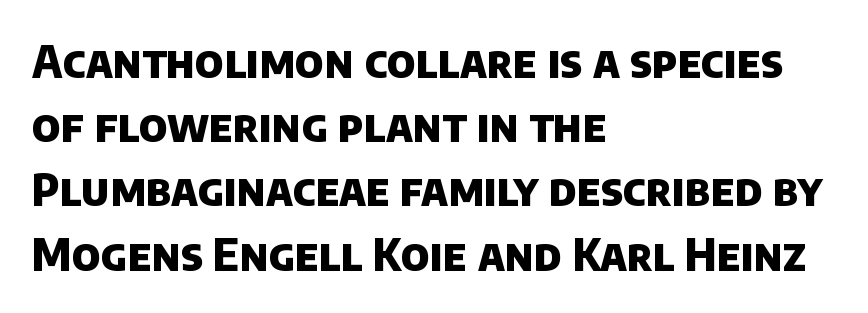
Left-aligned paragraph, ragged on the right. Honestly, there is no underline to notice here at all. A dark, heavy texture on the line: the type is bold. Look at the bottom of the vertical strokes: they stop flat, with no serifs. This rendering leaves character spacing at its baseline value. Character widths vary here, with narrow letters taking less room than wide ones.
